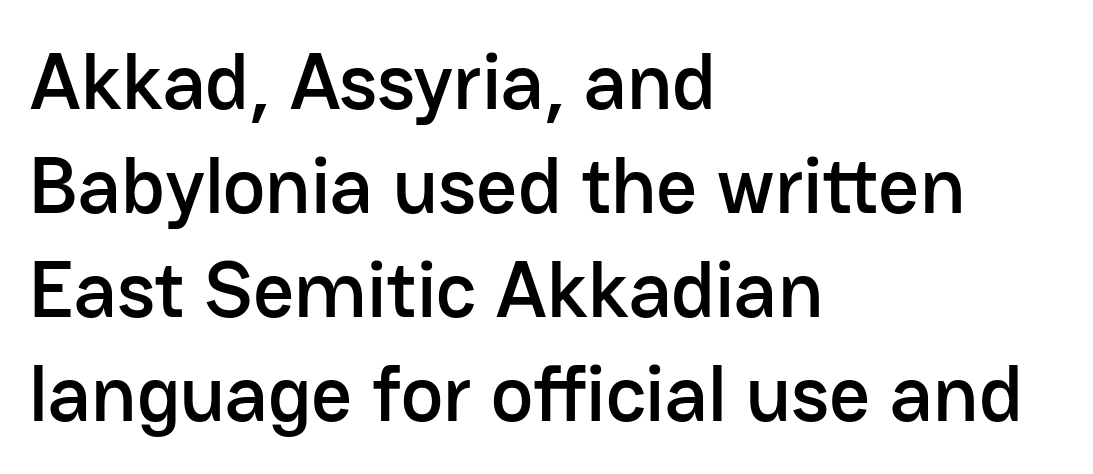
Q: Is the text italic (slanted)? A: No, it is upright.
Q: Is the typeface a serif or a sans-serif typeface? A: Sans-serif.
Q: Is the text underlined? A: No.
Q: How is the paragraph aligned? A: Left-aligned.
Q: Is the spacing between letters normal or unusually wide? A: Normal.
Q: Is the spacing between lines tight, normal or loose? A: Normal.
Q: Width (condensed, normal, or wide)? A: Normal.
Q: Stroke contrast? A: Low.
Q: x-height? A: Medium.
Q: Monospaced? A: No.
